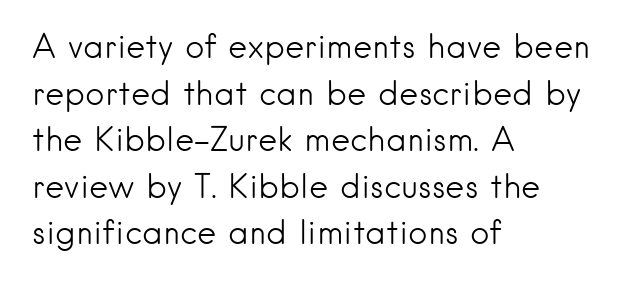
The area under the type is left untouched. Regarding serifs, this sample does without them. Horizontal alignment here is leftward, the default for most running prose. Does the lettering tilt? It doesn't — this is upright. Standard letterfit; no display-style spreading of the glyphs. Line spacing here is normal.
